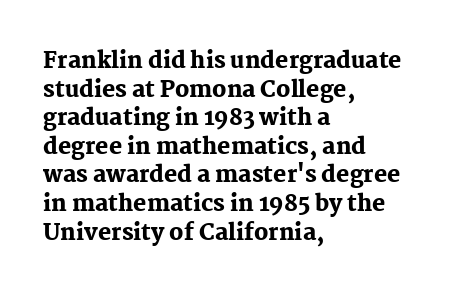
{"italic": "no", "bold": "yes", "underline": "no", "align": "left", "line_spacing": "normal", "line_spacing_ratio": 1.3, "letter_spacing": "normal", "letter_spacing_em": 0.0, "glyph_px": 22}
